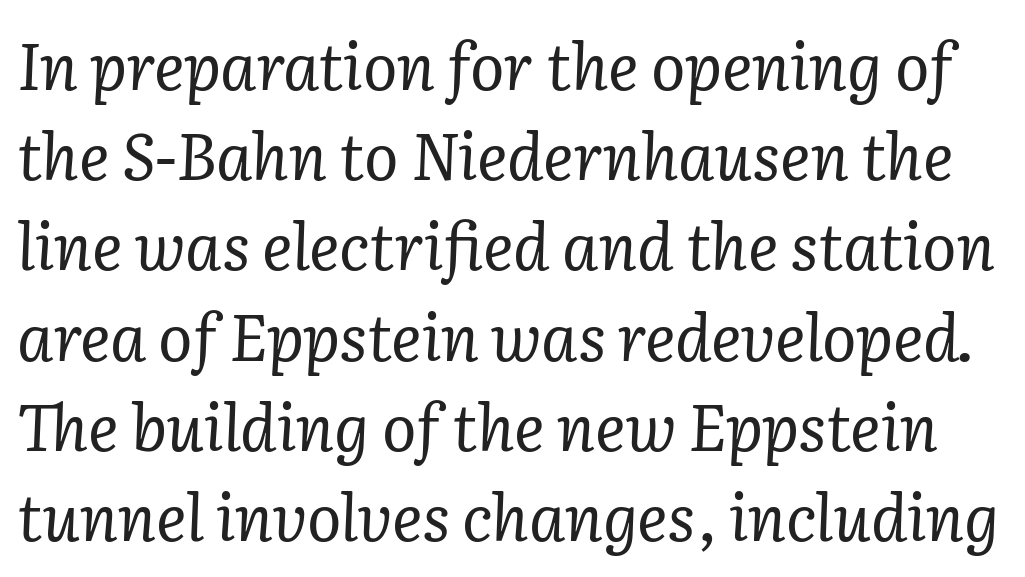
Little horizontal feet cap the strokes, marking this as serif type. Nothing heavy about these letters — not bold at all. Think of a printed novel: that variable character pitch is what you see here. This sample uses plain, unmodified letter spacing. Successive baselines arrive at the customary interval.
